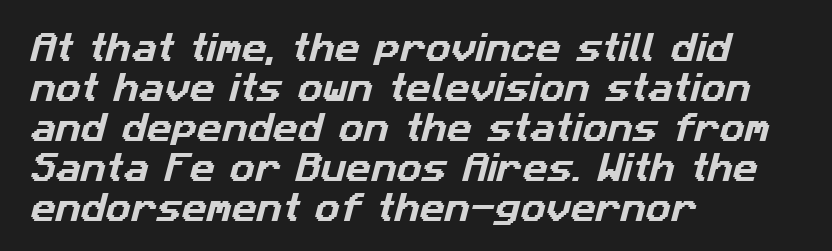
Visually the block forms a straight wall on the left and a jagged coastline on the right. The typeface chosen for these lines omits serifs. The space between consecutive lines is moderate. Is this a fixed-width face? No — the glyphs have proportional, varying widths. The area under the type is left untouched.
